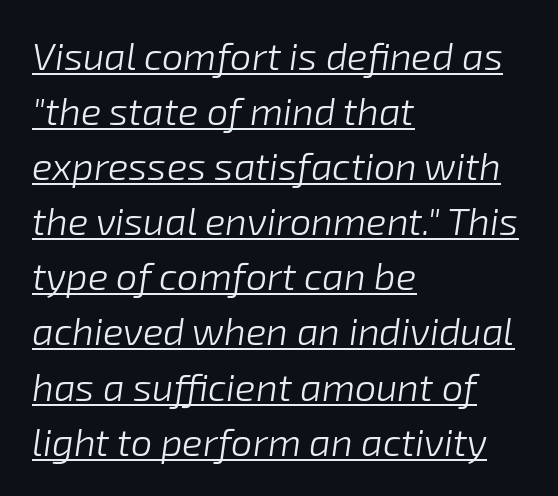
Q: Is the text bold? A: No.
Q: Is the text italic (slanted)? A: Yes, it leans right by about 8 degrees.
Q: Is the text underlined? A: Yes.
Q: How is the paragraph aligned? A: Left-aligned.
Q: Is the spacing between letters normal or unusually wide? A: Normal.
Q: Is the spacing between lines tight, normal or loose? A: Normal.
Q: Width (condensed, normal, or wide)? A: Normal.
Q: Stroke contrast? A: Low.
Q: x-height? A: Medium.
Q: Monospaced? A: No.
